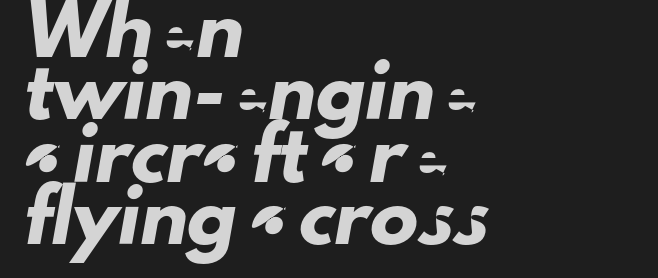
{"serif": "no", "width": "normal", "stroke_contrast": "low", "x_height": "small", "monospaced": "no", "underline": "no", "align": "left", "line_spacing": "normal", "line_spacing_ratio": 1.3, "letter_spacing": "normal", "letter_spacing_em": 0.0, "glyph_px": 48}
